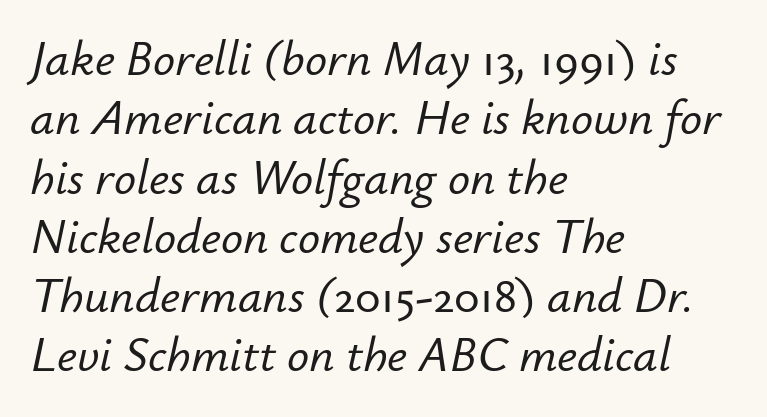
The image shows 49 px text type, italic (leaning right); set left-aligned, line spacing 1.21x, normal letter spacing, not underlined; low stroke contrast and a small x-height.
